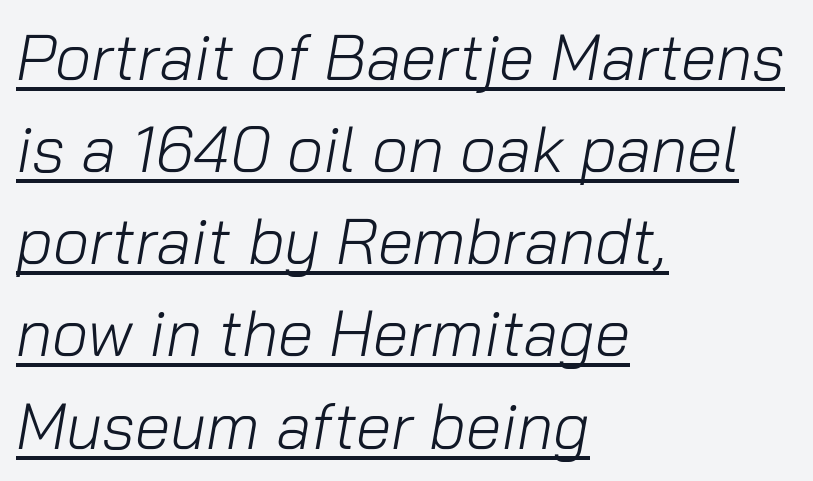
{"italic": "yes", "lean": "right", "slant_degrees": 10, "bold": "no", "weight": "light", "width": "normal", "stroke_contrast": "low", "x_height": "medium", "monospaced": "no", "underline": "yes", "align": "left", "line_spacing": "normal", "line_spacing_ratio": 1.44, "letter_spacing": "normal", "letter_spacing_em": 0.0, "glyph_px": 64}
